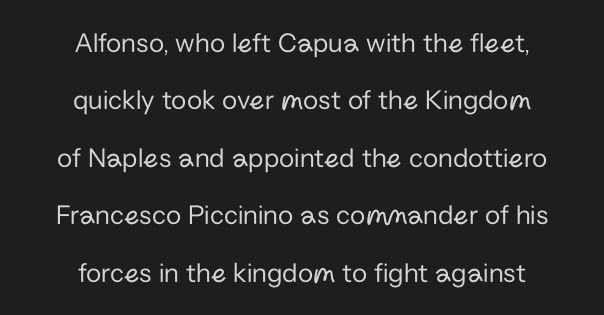
The image shows 28 px regular-weight sans-serif type, upright; set centered, loose line spacing (2.05x), normal letter spacing, not underlined; low stroke contrast and a medium x-height.
